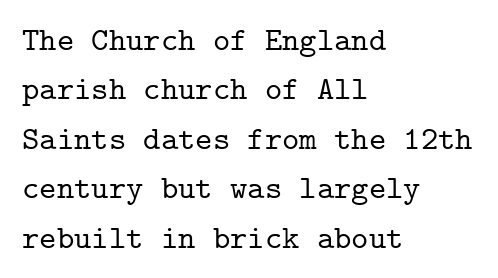
The image shows 33 px serif type, upright, monospaced; set left-aligned, normal line spacing (1.5x), normal letter spacing, not underlined; low stroke contrast and a medium x-height.
